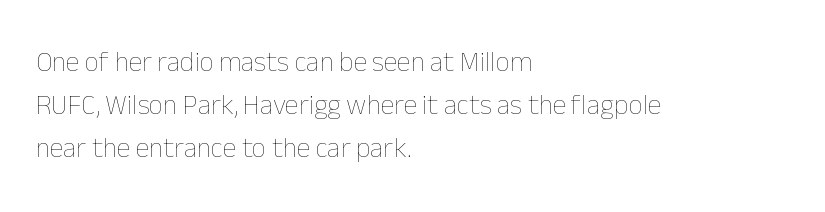
The image shows 28 px thin type, upright; set left-aligned, normal line spacing (1.54x), normal letter spacing, not underlined; low stroke contrast and a medium x-height.
